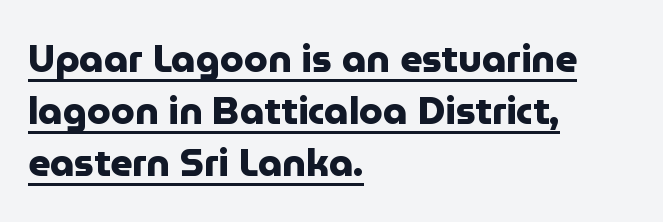
The image shows 38 px heavy sans-serif type, upright; set left-aligned, normal line spacing (1.37x), normal letter spacing, underlined; low stroke contrast and a medium x-height.
